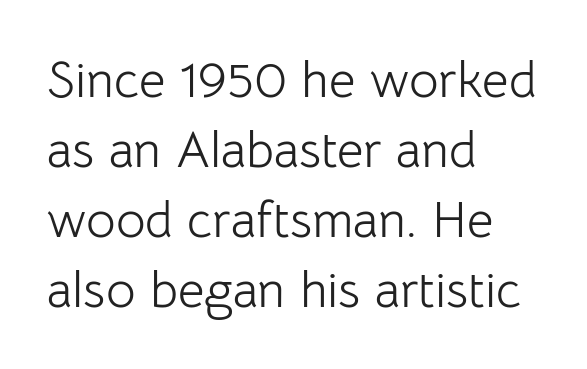
The image shows 51 px light sans-serif type, upright; set left-aligned, normal line spacing (1.37x), normal letter spacing, not underlined; low stroke contrast and a medium x-height.
